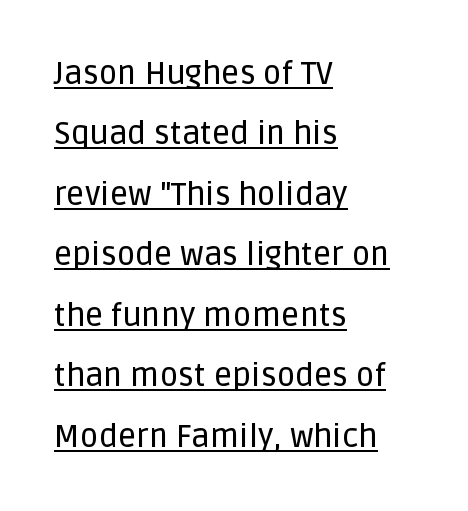
Q: Is the text italic (slanted)? A: No, it is upright.
Q: Is the typeface a serif or a sans-serif typeface? A: Sans-serif.
Q: Is the text underlined? A: Yes.
Q: How is the paragraph aligned? A: Left-aligned.
Q: Is the spacing between letters normal or unusually wide? A: Normal.
Q: Width (condensed, normal, or wide)? A: Normal.
Q: Stroke contrast? A: Low.
Q: x-height? A: Large.
Q: Monospaced? A: No.
